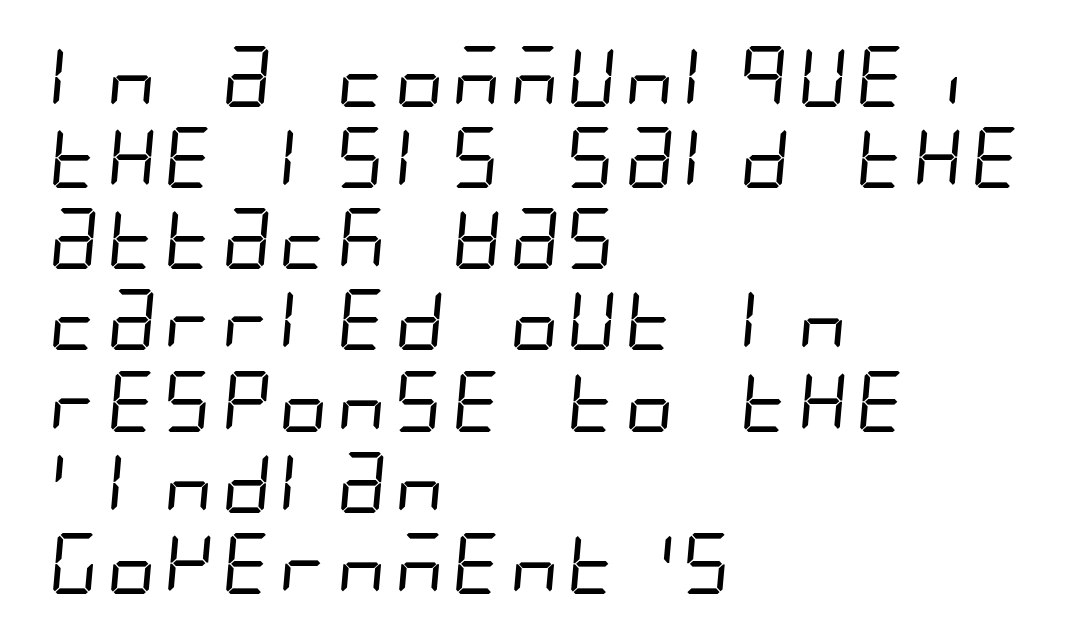
If you measured baseline to baseline, you'd find a middling distance. The weight tops out at a normal text grade. Has an underline been added? It has not. Stroke terminals: plain, sans-serif. This rendering uses left alignment, leaving the right contour irregular.
